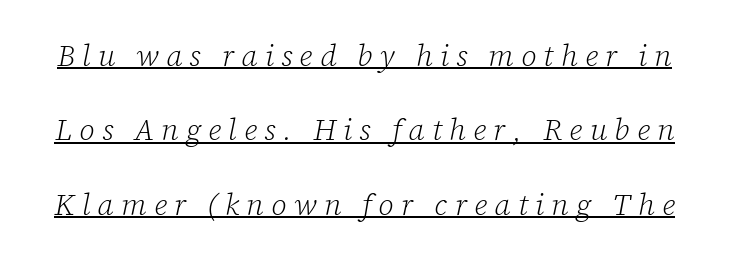
One glance says open: line gaps are wider than usual. Check the space under the baseline: a stroke is drawn there. Yep, that's italic — everything's leaning. Look at the tracking — it's clearly loosened, letters drifting apart. Do the characters align in a grid? No, the font is proportional.
